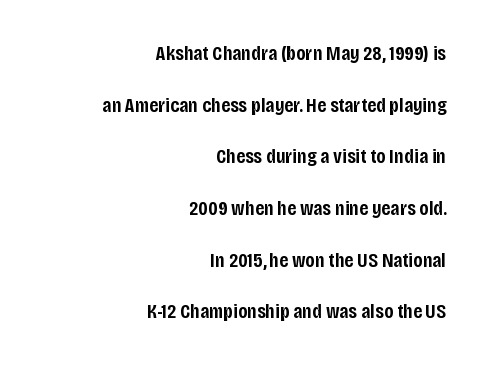
Q: Is the text bold? A: Semi-bold.
Q: Is the text italic (slanted)? A: No, it is upright.
Q: Is the text underlined? A: No.
Q: How is the paragraph aligned? A: Right-aligned.
Q: Is the spacing between letters normal or unusually wide? A: Normal.
Q: Is the spacing between lines tight, normal or loose? A: Loose.
